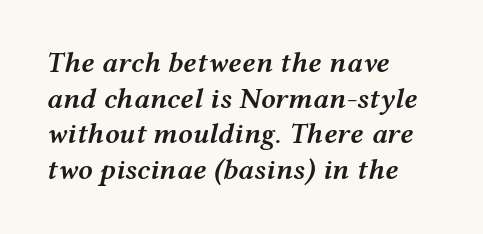
{"italic": "yes", "lean": "right", "slant_degrees": 12, "bold": "semi", "weight": "semibold", "width": "wide", "stroke_contrast": "medium", "x_height": "medium", "monospaced": "no", "underline": "no", "align": "left", "line_spacing_ratio": 1.23, "letter_spacing": "normal", "letter_spacing_em": 0.0, "glyph_px": 29}
